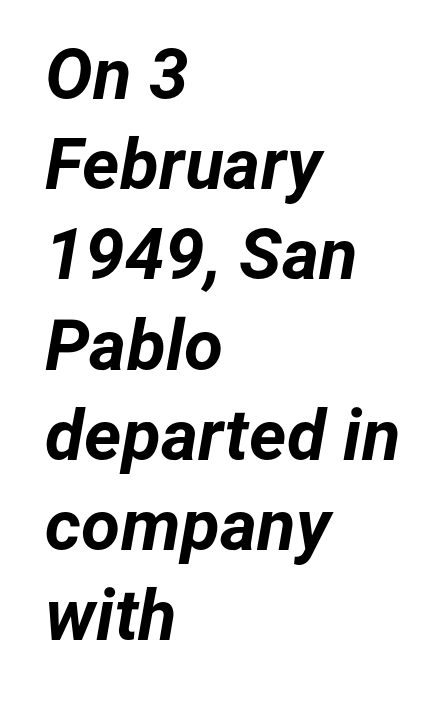
The image shows 71 px bold type, italic (leaning right); set left-aligned, normal line spacing (1.27x), normal letter spacing, not underlined; low stroke contrast and a medium x-height.
